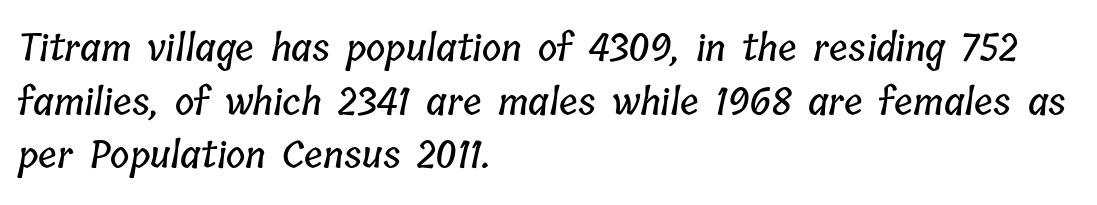
The ragged edge is on the right, which tells us the setting is flush left. Tracking value appears to be zero — textbook default spacing. The rendering uses natural spacing where letterforms have individual widths. Evenly set lines give the paragraph a standard silhouette. Has an underline been added? It has not.
